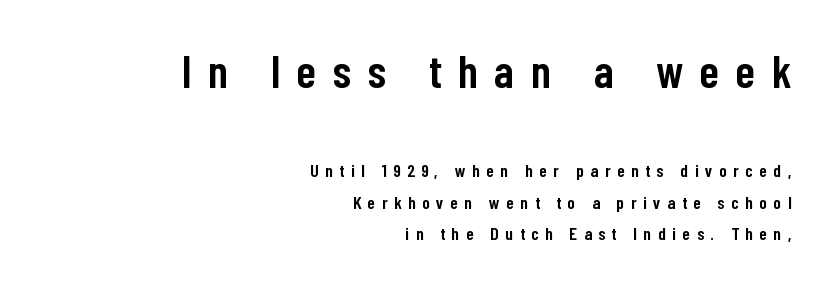
The image shows 46 px semibold, condensed sans-serif type, upright; set right-aligned, line spacing 1.75x, unusually wide letter spacing (+0.37 em), not underlined; the first (top) block is 2.56x larger; low stroke contrast and a medium x-height.
